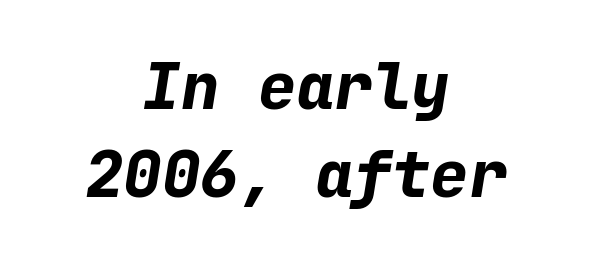
The image shows 64 px bold type, italic (leaning right), monospaced; set centered, normal line spacing (1.37x), normal letter spacing, not underlined; low stroke contrast and a medium x-height.
